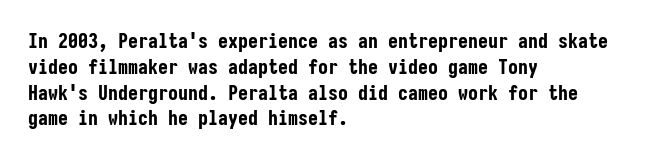
{"italic": "no", "bold": "yes", "underline": "no", "align": "left", "line_spacing": "normal", "line_spacing_ratio": 1.29, "letter_spacing": "normal", "letter_spacing_em": 0.0, "glyph_px": 20}
